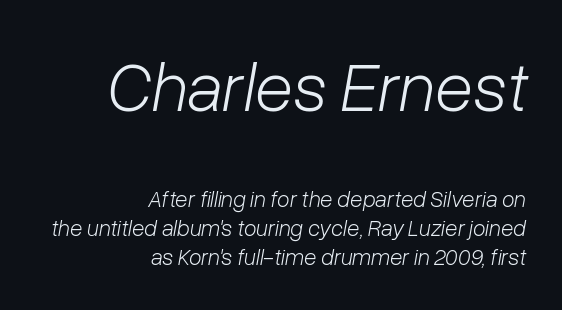
{"italic": "yes", "lean": "right", "slant_degrees": 10, "bold": "no", "weight": "light", "width": "normal", "stroke_contrast": "low", "x_height": "medium", "monospaced": "no", "underline": "no", "align": "right", "line_spacing": "normal", "line_spacing_ratio": 1.27, "letter_spacing": "normal", "letter_spacing_em": 0.0, "larger_block": "first", "size_ratio": 3.04, "glyph_px": 70}
